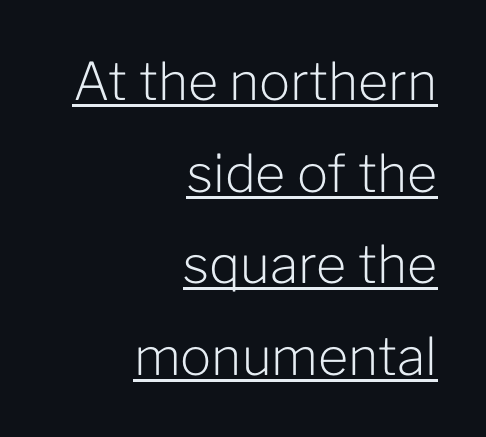
The passage shown is underscored from start to finish. The strokes are not fattened; the text isn't bold. Designer's note — italics off, roman on. These lines are set flush right with a ragged left edge. The characters display no serif detailing; their extremities are plain. The letters sit at their default tracking, neither squeezed nor spread.
